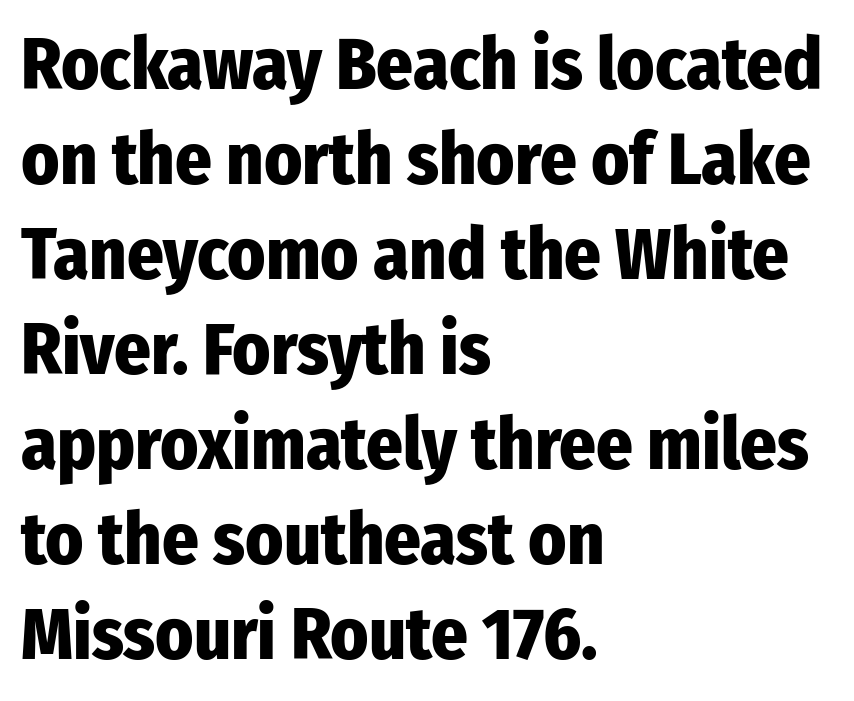
The image shows 72 px heavy, condensed sans-serif type, upright; set left-aligned, normal line spacing (1.32x), normal letter spacing, not underlined; low stroke contrast and a medium x-height.
